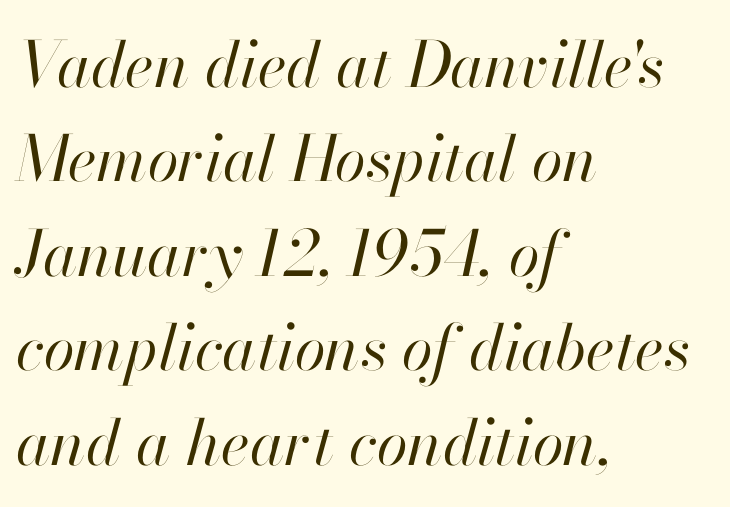
{"italic": "yes", "lean": "right", "slant_degrees": 13, "bold": "no", "weight": "regular", "width": "normal", "stroke_contrast": "high", "x_height": "small", "monospaced": "no", "underline": "no", "align": "left", "line_spacing": "normal", "line_spacing_ratio": 1.5, "letter_spacing": "normal", "letter_spacing_em": 0.0, "glyph_px": 63}
